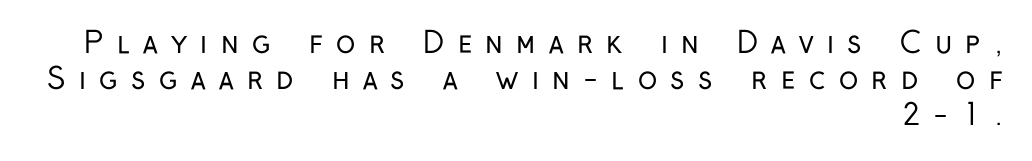
{"serif": "no", "italic": "no", "bold": "no", "weight": "regular", "width": "condensed", "stroke_contrast": "low", "x_height": "medium", "monospaced": "no", "underline": "no", "align": "right", "line_spacing": "normal", "line_spacing_ratio": 1.25, "letter_spacing": "wide", "letter_spacing_em": 0.46, "glyph_px": 29}
